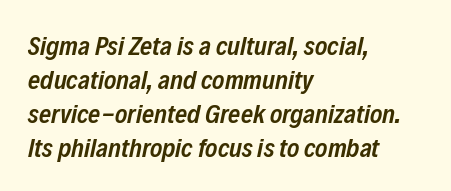
{"italic": "yes", "lean": "right", "slant_degrees": 12, "bold": "semi", "underline": "no", "align": "left", "line_spacing": "normal", "line_spacing_ratio": 1.31, "letter_spacing": "normal", "letter_spacing_em": 0.0, "glyph_px": 26}
